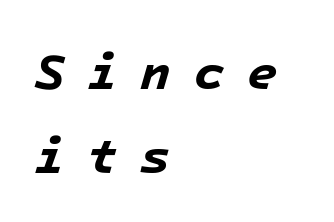
Q: Is the text bold? A: Yes.
Q: Is the text italic (slanted)? A: Yes, it leans right by about 16 degrees.
Q: Is the text underlined? A: No.
Q: How is the paragraph aligned? A: Left-aligned.
Q: Is the spacing between letters normal or unusually wide? A: Unusually wide.
Q: Is the spacing between lines tight, normal or loose? A: Normal.
Q: Width (condensed, normal, or wide)? A: Normal.
Q: Stroke contrast? A: Low.
Q: x-height? A: Medium.
Q: Monospaced? A: Yes.
